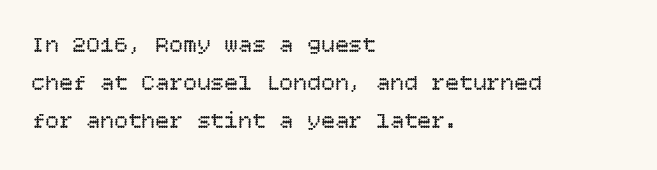
The typeface has the unassuming heft of standard copy or less. Do the letters lean? They stand straight. Each line starts at the same left margin while the right side varies. Lines of text with bare space underneath.
